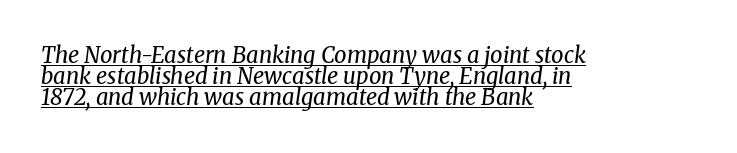
The image shows 22 px text type, italic (leaning right); set left-aligned, tight line spacing (0.96x), normal letter spacing, underlined.
